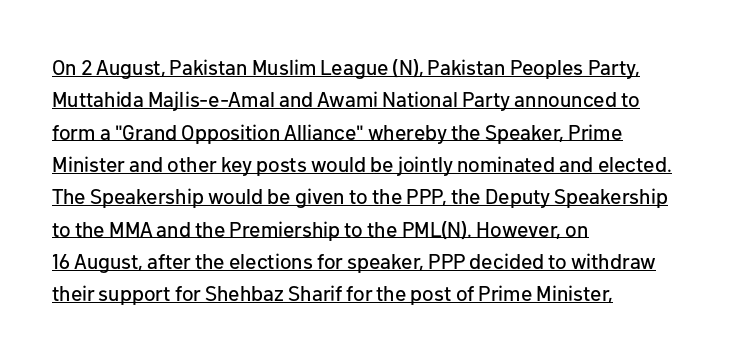
The rendering uses a moderate line-height, typical for paragraphs. You could call the tracking neutral — neither tight nor loose. One-word summary of the alignment: left. Upright lettering throughout. Descenders here cross a horizontal rule under the line.
